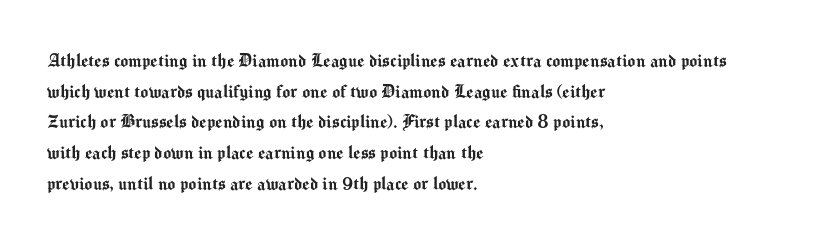
The image shows 21 px text type, upright; set left-aligned, normal line spacing (1.46x), normal letter spacing, not underlined.
